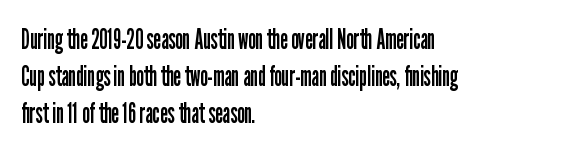
The image shows 28 px regular-weight, condensed sans-serif type, upright; set left-aligned, normal line spacing (1.32x), normal letter spacing, not underlined; low stroke contrast and a medium x-height.
